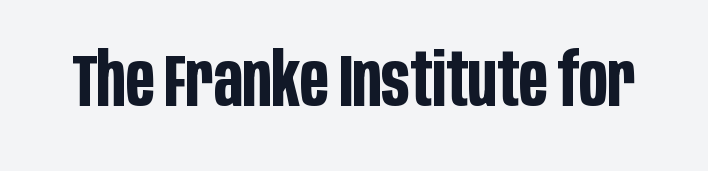
{"serif": "no", "italic": "no", "bold": "yes", "weight": "bold", "width": "condensed", "stroke_contrast": "low", "x_height": "large", "monospaced": "no", "underline": "no", "letter_spacing": "normal", "letter_spacing_em": 0.0, "glyph_px": 74}
